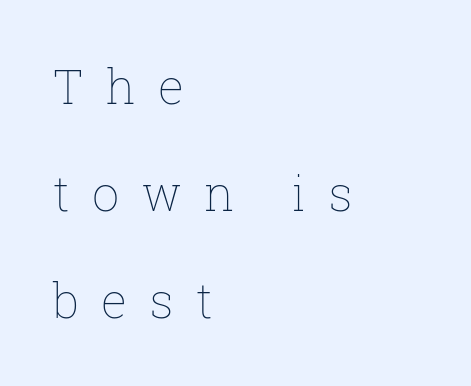
What stands out about the letter spacing? Its width — letters are far apart. These lines stack with their left ends in a neat column. If you drew a line through each stem, it would be perfectly vertical. Any mark beneath the type? The region is blank.
